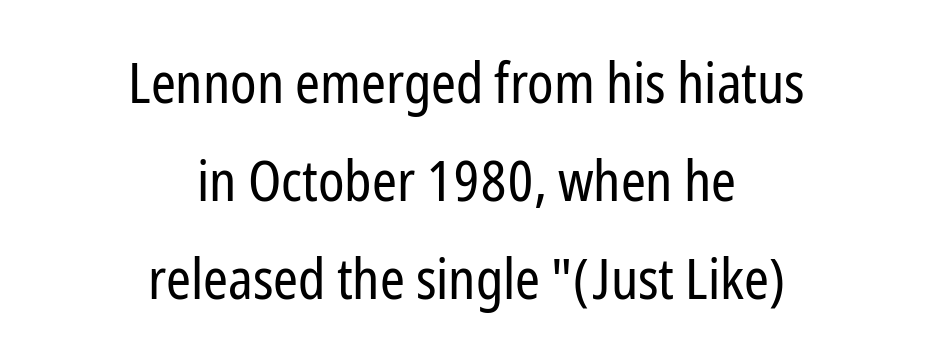
The image shows 56 px regular-weight, condensed sans-serif type, upright; set centered, line spacing 1.75x, normal letter spacing, not underlined; low stroke contrast and a medium x-height.
